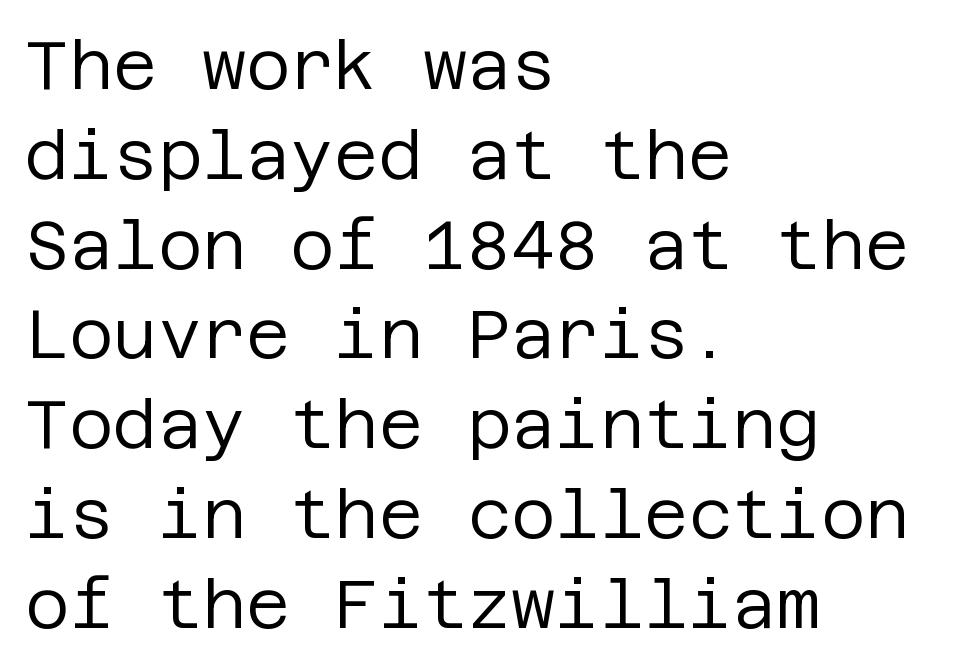
The image shows 68 px regular-weight sans-serif type, upright; set left-aligned, normal line spacing (1.32x), normal letter spacing, not underlined; low stroke contrast and a large x-height.
